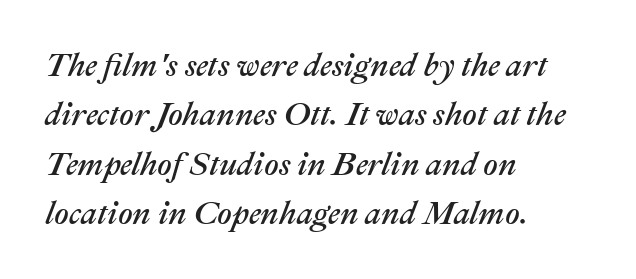
Compared with typical body copy, the letter spacing here is the same. Is this a fixed-width face? No — the glyphs have proportional, varying widths. Reading down the column, the eye jumps a familiar distance to each next line. The string is rendered with underlining switched off. The font's italic variant was chosen for this text.
